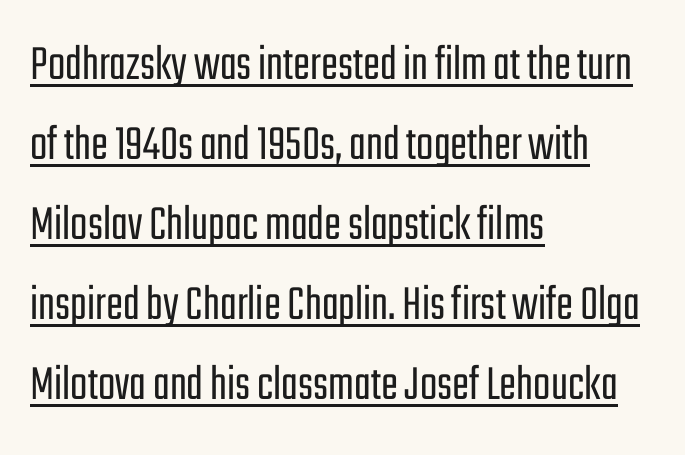
The image shows 51 px light, condensed sans-serif type, upright; set left-aligned, normal line spacing (1.57x), normal letter spacing, underlined; low stroke contrast and a medium x-height.
